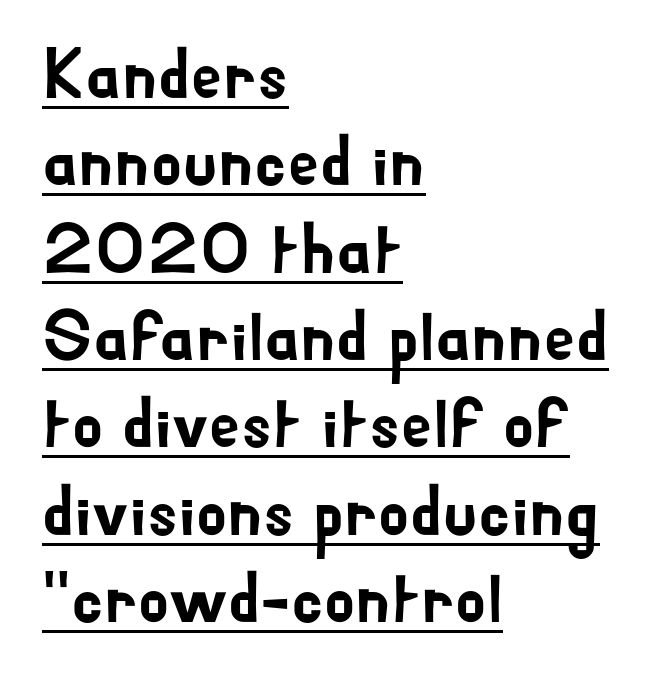
The image shows 71 px sans-serif type, upright; set left-aligned, line spacing 1.23x, normal letter spacing, underlined; low stroke contrast and a small x-height.
